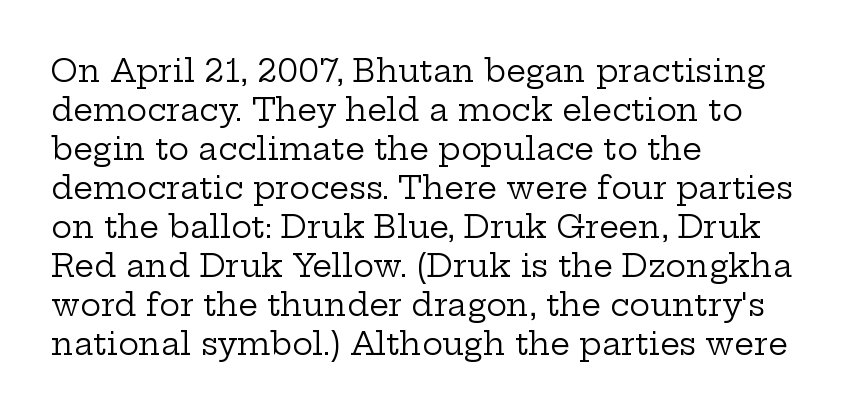
Q: Is the text bold? A: No.
Q: Is the text italic (slanted)? A: No, it is upright.
Q: Is the typeface a serif or a sans-serif typeface? A: Serif.
Q: Is the text underlined? A: No.
Q: How is the paragraph aligned? A: Left-aligned.
Q: Is the spacing between letters normal or unusually wide? A: Normal.
Q: Is the spacing between lines tight, normal or loose? A: Normal.
Q: Width (condensed, normal, or wide)? A: Wide.
Q: Stroke contrast? A: Low.
Q: x-height? A: Medium.
Q: Monospaced? A: No.
